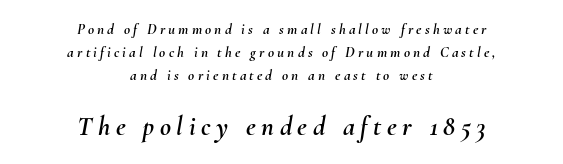
{"italic": "yes", "lean": "right", "slant_degrees": 10, "underline": "no", "align": "center", "line_spacing": "normal", "line_spacing_ratio": 1.53, "letter_spacing": "wide", "letter_spacing_em": 0.21, "larger_block": "second", "size_ratio": 1.8, "glyph_px": 27}
